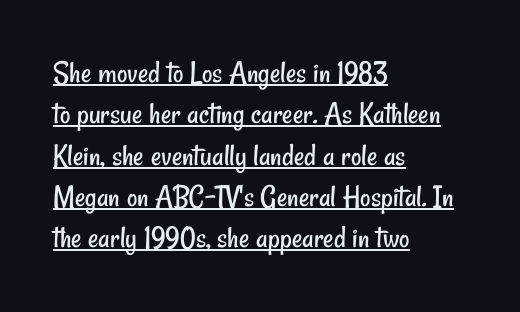
Q: Is the text bold? A: No.
Q: Is the typeface a serif or a sans-serif typeface? A: Sans-serif.
Q: Is the text underlined? A: Yes.
Q: How is the paragraph aligned? A: Left-aligned.
Q: Is the spacing between letters normal or unusually wide? A: Normal.
Q: Is the spacing between lines tight, normal or loose? A: Normal.
Q: Width (condensed, normal, or wide)? A: Condensed.
Q: Stroke contrast? A: Low.
Q: x-height? A: Small.
Q: Monospaced? A: No.
